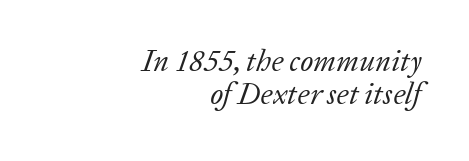
This sample has the flowing, uneven cadence of proportional lettering. Regarding serifs, this sample has them. A clean baseline with only descenders dipping below it. The block of text is dense from top to bottom, with scant space between rows.
